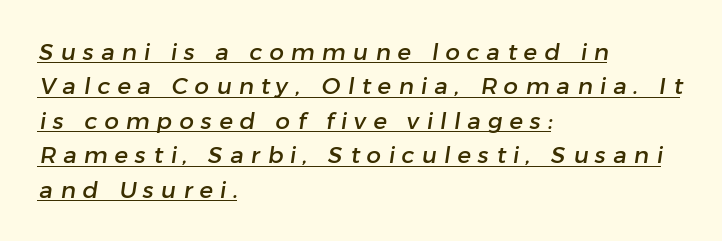
{"underline": "yes", "align": "left", "line_spacing": "normal", "line_spacing_ratio": 1.5, "letter_spacing": "wide", "letter_spacing_em": 0.31, "glyph_px": 23}
